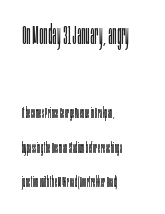
The image shows 27 px text type, upright; set left-aligned, loose line spacing (2.31x), normal letter spacing, not underlined; the first (top) block is 1.8x larger.
